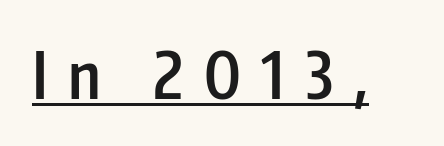
A somewhat darkened texture: the type is semibold rather than bold. The rendering uses the underline text-decoration. You can tell it's not italic because the verticals are truly vertical. Nothing sits at the stroke ends, so this counts as sans-serif. Proportional: the letters do not fall into vertical columns. Students, note that the glyphs here are deliberately spaced far apart.
